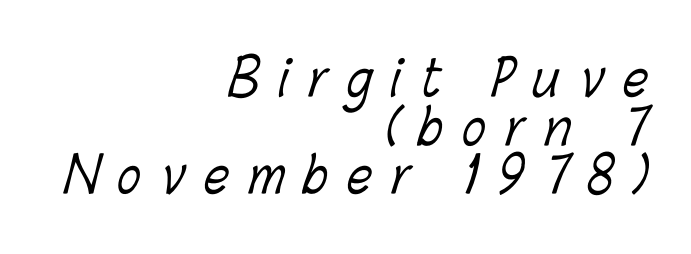
This sample uses expanded letter spacing, leaving extra air between glyphs. Right-aligned paragraph, ragged on the left. Spacing verdict: proportional, widths tailored to each character. Quick note: interline space is minimal.
